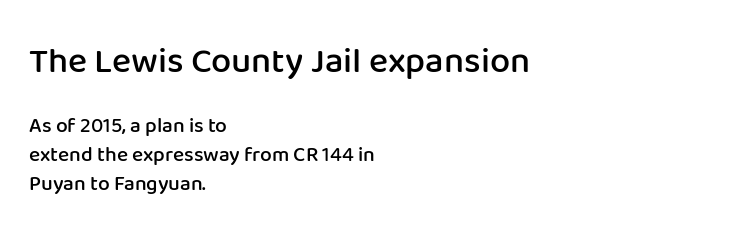
The image shows 36 px semibold sans-serif type, upright; set left-aligned, normal line spacing (1.37x), normal letter spacing, not underlined; the first (top) block is 1.71x larger; low stroke contrast and a medium x-height.
